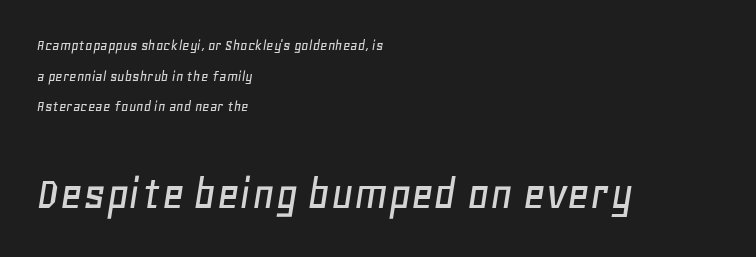
No extra tracking has been applied to these lines. This sample has the flowing, uneven cadence of proportional lettering. Compare the two chunks: the lower has the greater cap height. This is oblique type, the kind used for emphasis or titles. Widely set lines give the paragraph a tall, airy silhouette.
